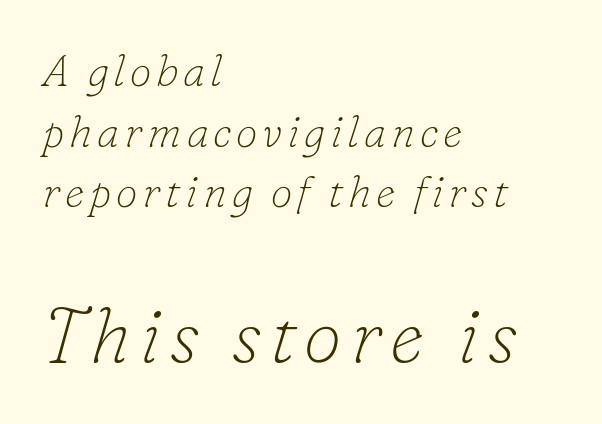
Do the characters align in a grid? No, the font is proportional. Check the space under the baseline: it is left empty. Does the lettering tilt? It does — this is italic. The second block has been scaled up relative to the first. Letterform terminals end in serifs throughout the passage.
